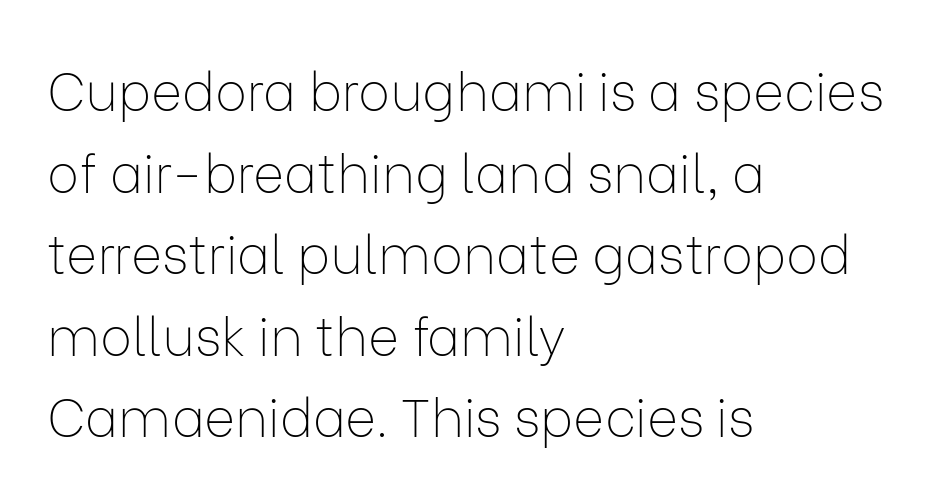
Q: Is the text bold? A: No.
Q: Is the text italic (slanted)? A: No, it is upright.
Q: Is the typeface a serif or a sans-serif typeface? A: Sans-serif.
Q: Is the text underlined? A: No.
Q: How is the paragraph aligned? A: Left-aligned.
Q: Is the spacing between letters normal or unusually wide? A: Normal.
Q: Is the spacing between lines tight, normal or loose? A: Normal.
Q: Width (condensed, normal, or wide)? A: Normal.
Q: Stroke contrast? A: Low.
Q: x-height? A: Medium.
Q: Monospaced? A: No.
